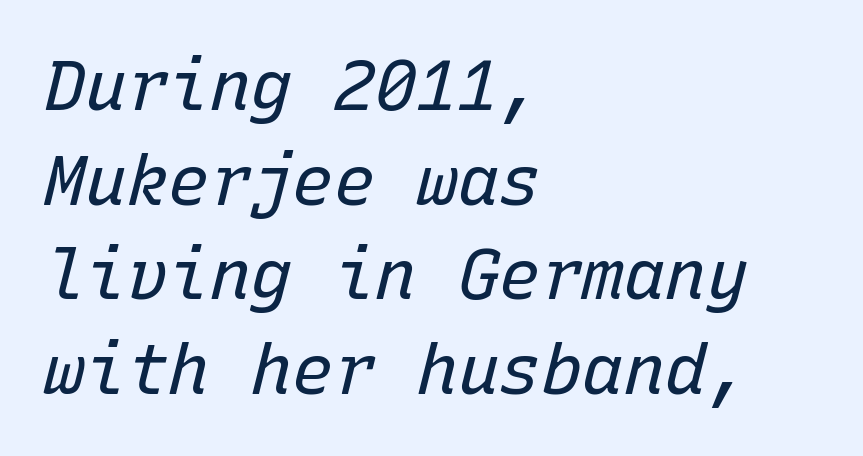
Q: Is the text bold? A: No.
Q: Is the text italic (slanted)? A: Yes, it leans right by about 15 degrees.
Q: Is the text underlined? A: No.
Q: How is the paragraph aligned? A: Left-aligned.
Q: Is the spacing between letters normal or unusually wide? A: Normal.
Q: Is the spacing between lines tight, normal or loose? A: Normal.
Q: Width (condensed, normal, or wide)? A: Normal.
Q: Stroke contrast? A: Low.
Q: x-height? A: Medium.
Q: Monospaced? A: Yes.
